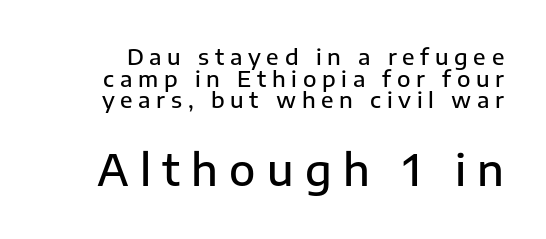
Decoration check: the copy has no underline. Block two is the big one; block one sits smaller above it. The text was rendered using a sans face with plain stroke endings. Quick note: interline space is minimal. Italic: no, the glyphs are upright roman. The horizontal fit of the characters is loose and conspicuously gappy.
